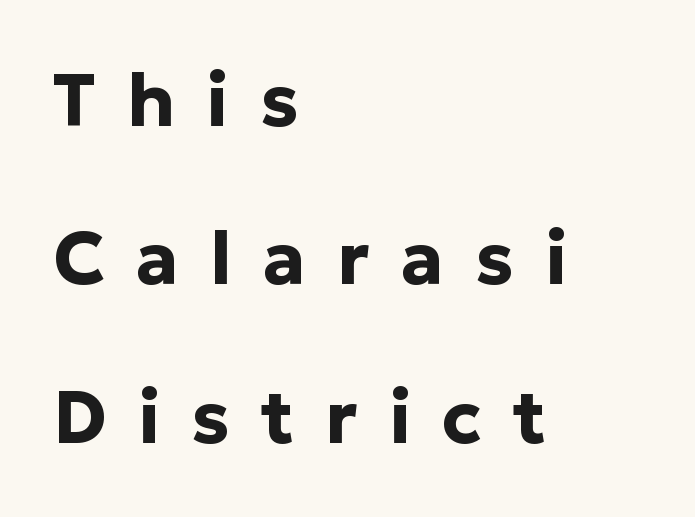
The rendering shows plain stroke endings on the letterforms — a sans-serif design. Line spacing here is loose. Check under the words: just untouched page. The face used here is proportionally spaced, like ordinary book or web type. You could only call the tracking loose — the letters float apart. When letters stand straight like this, we call the style roman or upright.
